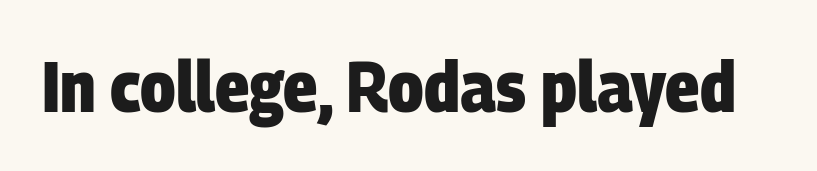
The image shows 72 px heavy, condensed sans-serif type; set normal letter spacing, not underlined; low stroke contrast and a large x-height.
